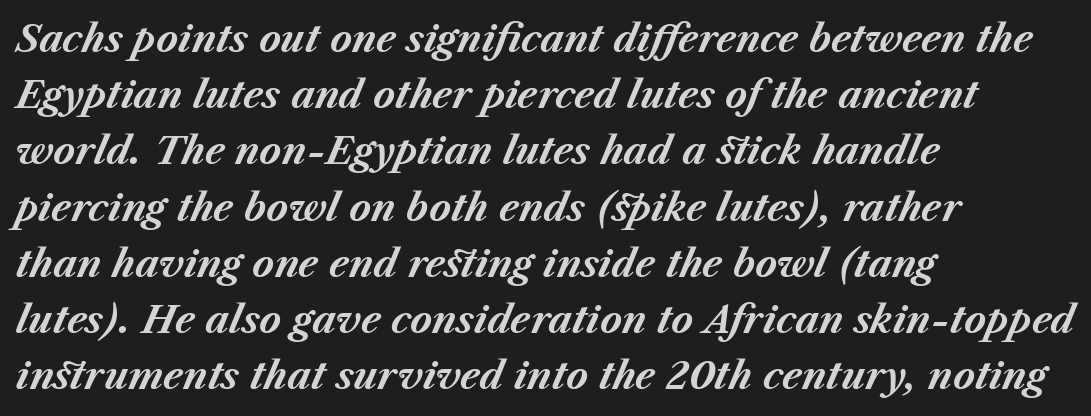
Q: Is the text bold? A: Yes.
Q: Is the text italic (slanted)? A: Yes, it leans right by about 23 degrees.
Q: Is the text underlined? A: No.
Q: How is the paragraph aligned? A: Left-aligned.
Q: Is the spacing between letters normal or unusually wide? A: Normal.
Q: Is the spacing between lines tight, normal or loose? A: Normal.
Q: Width (condensed, normal, or wide)? A: Normal.
Q: Stroke contrast? A: Medium.
Q: x-height? A: Medium.
Q: Monospaced? A: No.
